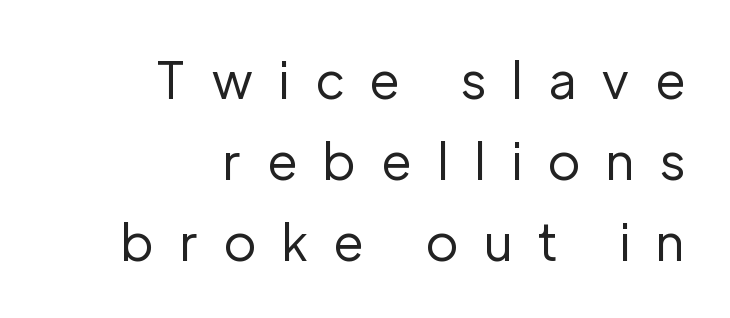
{"serif": "no", "italic": "no", "bold": "no", "weight": "regular", "width": "normal", "stroke_contrast": "low", "x_height": "medium", "monospaced": "no", "underline": "no", "align": "right", "line_spacing": "normal", "line_spacing_ratio": 1.62, "letter_spacing": "wide", "letter_spacing_em": 0.5, "glyph_px": 50}
